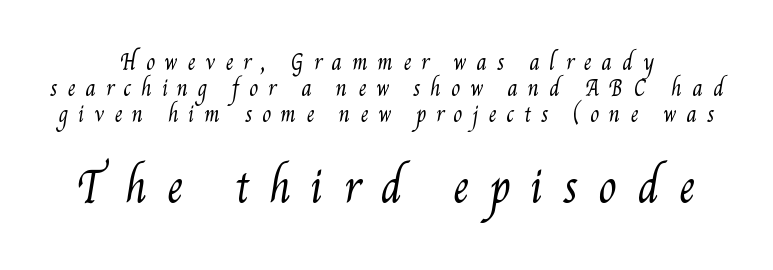
Q: Is the text bold? A: No.
Q: Is the text underlined? A: No.
Q: Is the spacing between letters normal or unusually wide? A: Unusually wide.
Q: Is the spacing between lines tight, normal or loose? A: Normal.
Q: Which block of text is set in a larger size, the first (top) or the second (bottom)? A: The second (bottom) one.
Q: Width (condensed, normal, or wide)? A: Condensed.
Q: Stroke contrast? A: Medium.
Q: x-height? A: Small.
Q: Monospaced? A: No.
